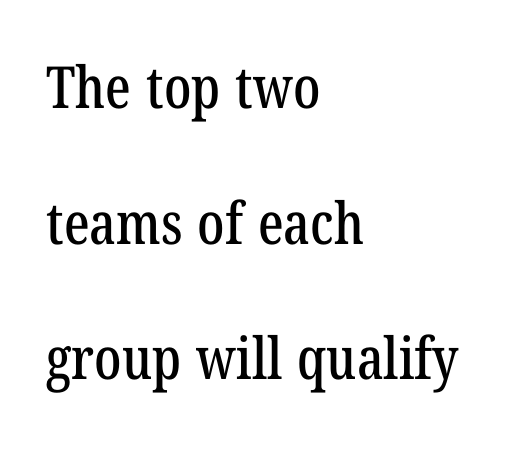
Q: Is the typeface a serif or a sans-serif typeface? A: Serif.
Q: Is the text underlined? A: No.
Q: How is the paragraph aligned? A: Left-aligned.
Q: Is the spacing between letters normal or unusually wide? A: Normal.
Q: Is the spacing between lines tight, normal or loose? A: Loose.
Q: Width (condensed, normal, or wide)? A: Condensed.
Q: Stroke contrast? A: Low.
Q: x-height? A: Medium.
Q: Monospaced? A: No.
